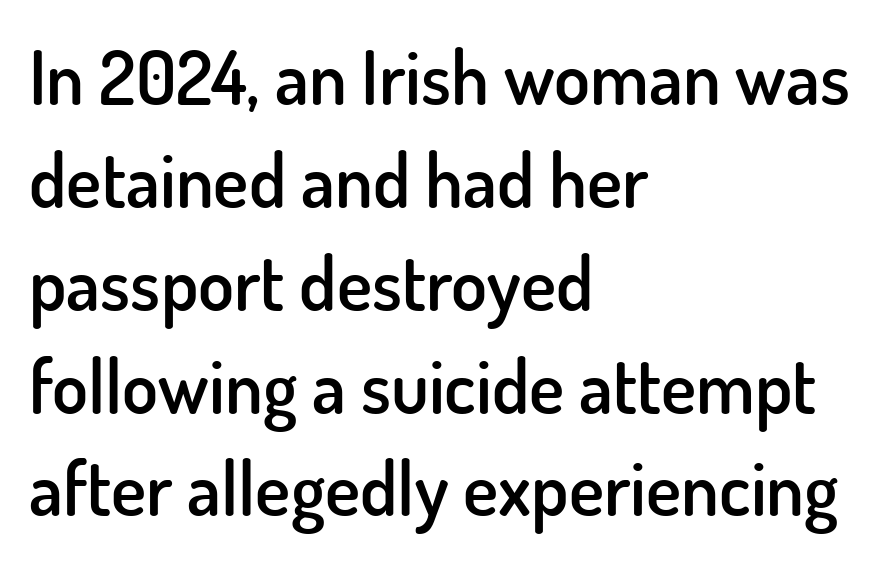
The image shows 74 px semibold sans-serif type, upright; set left-aligned, normal line spacing (1.39x), normal letter spacing, not underlined; low stroke contrast and a small x-height.
